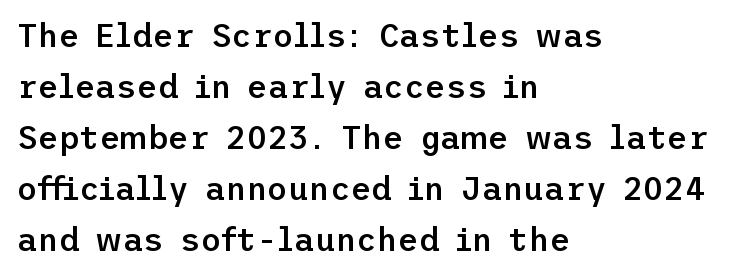
{"serif": "no", "italic": "no", "bold": "semi", "weight": "semibold", "width": "normal", "stroke_contrast": "low", "x_height": "medium", "underline": "no", "align": "left", "line_spacing": "normal", "line_spacing_ratio": 1.59, "letter_spacing": "normal", "letter_spacing_em": 0.0, "glyph_px": 32}
